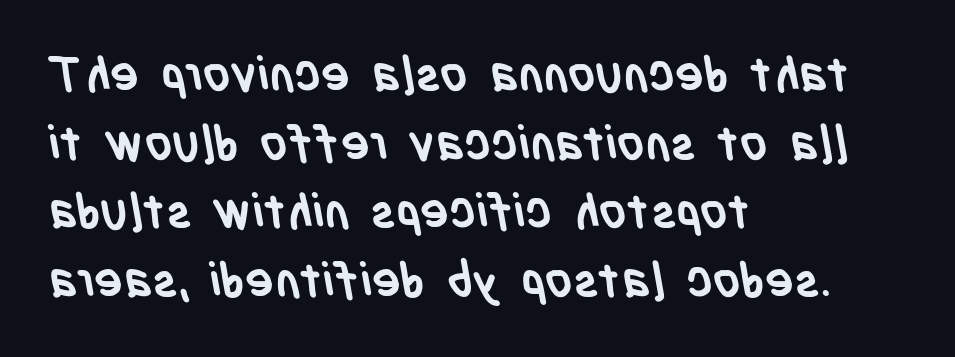
This sample has the flowing, uneven cadence of proportional lettering. Visually the block forms a straight wall on the left and a jagged coastline on the right. The sample has been set heavy, in full bold. Letterform terminals end flat and unadorned throughout the passage. Quick note: underline off. Nothing unusual about the tracking: characters are spaced as the font intends.
